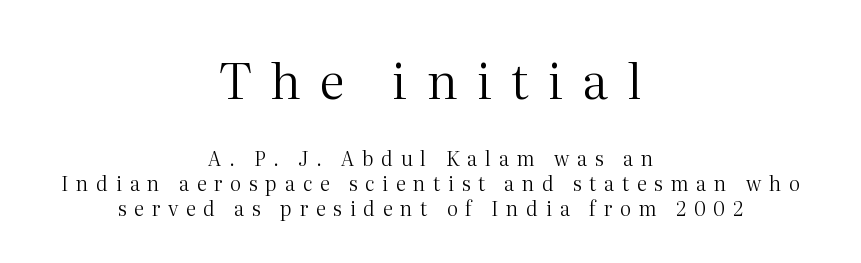
Scale decreases going downward across the two blocks. Do the characters align in a grid? No, the font is proportional. Unlike a clean sans, this face finishes its strokes with serifs. Horizontally, the lines are justified to the midpoint only. The horizontal fit of the characters is loose and conspicuously gappy. The specimen reads as upright at a glance.
